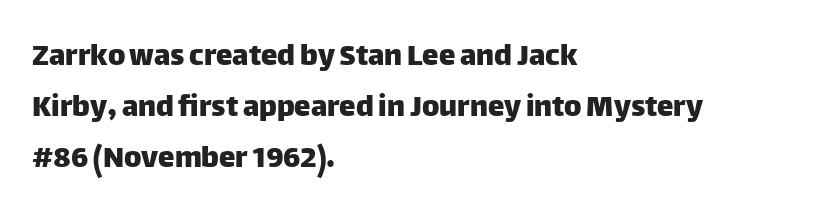
{"serif": "no", "italic": "no", "width": "normal", "stroke_contrast": "low", "x_height": "large", "monospaced": "no", "underline": "no", "align": "left", "line_spacing": "normal", "line_spacing_ratio": 1.55, "letter_spacing": "normal", "letter_spacing_em": 0.0, "glyph_px": 33}
